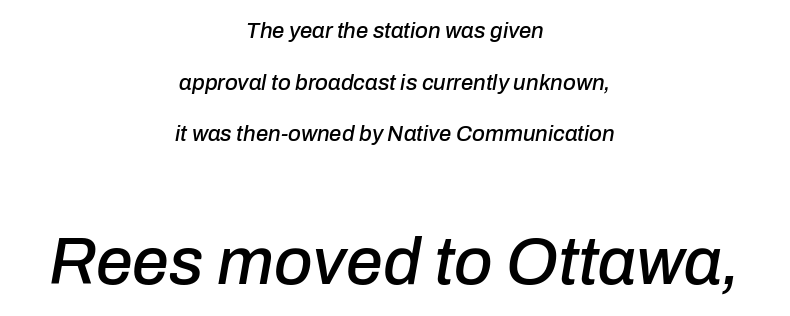
The image shows 66 px text type, italic (leaning right); set centered, loose line spacing (2.35x), normal letter spacing, not underlined; the second (bottom) block is 3.0x larger; low stroke contrast and a medium x-height.
